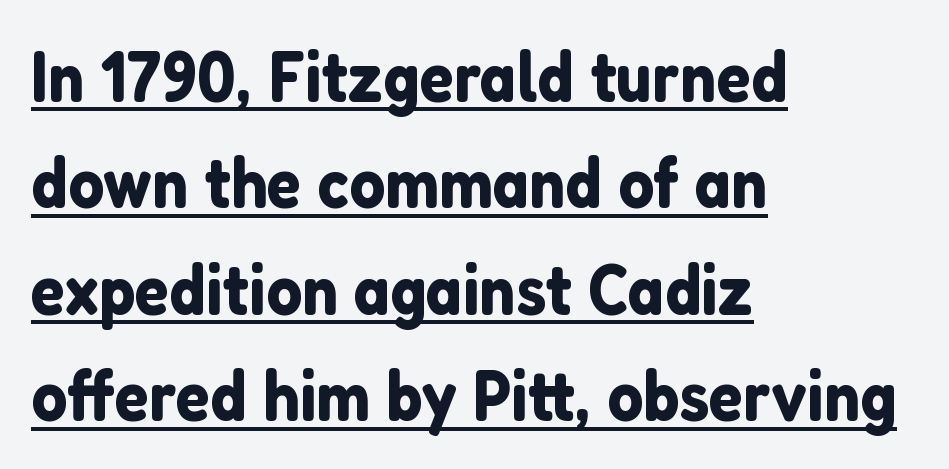
{"serif": "no", "italic": "no", "width": "normal", "stroke_contrast": "low", "x_height": "medium", "monospaced": "no", "underline": "yes", "align": "left", "line_spacing": "normal", "line_spacing_ratio": 1.5, "letter_spacing": "normal", "letter_spacing_em": 0.0, "glyph_px": 71}
